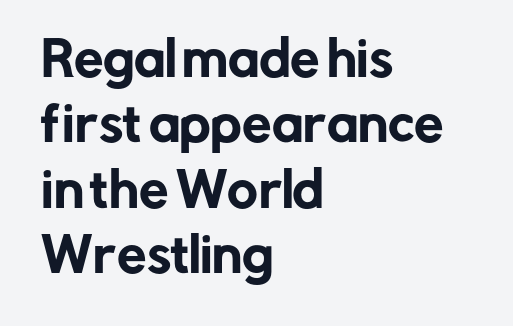
Q: Is the text italic (slanted)? A: No, it is upright.
Q: Is the typeface a serif or a sans-serif typeface? A: Sans-serif.
Q: Is the text underlined? A: No.
Q: How is the paragraph aligned? A: Left-aligned.
Q: Is the spacing between letters normal or unusually wide? A: Normal.
Q: Is the spacing between lines tight, normal or loose? A: Normal.
Q: Width (condensed, normal, or wide)? A: Normal.
Q: Stroke contrast? A: Low.
Q: x-height? A: Medium.
Q: Monospaced? A: No.
